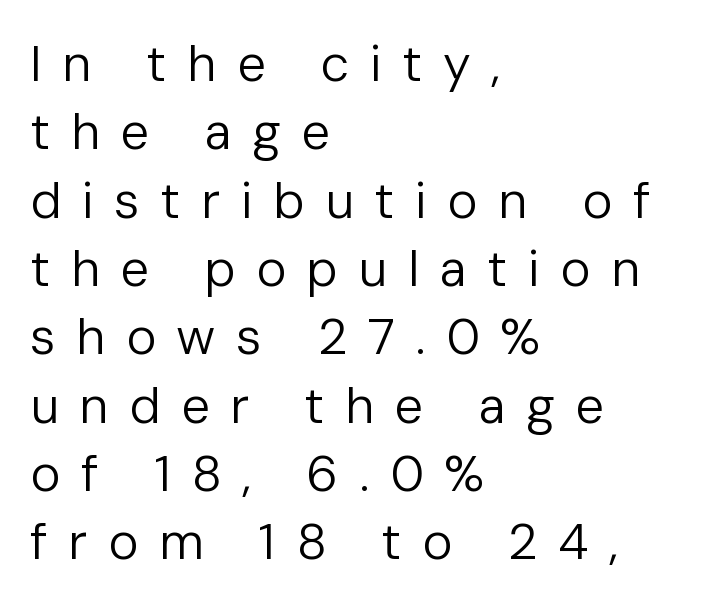
Q: Is the text bold? A: No.
Q: Is the text italic (slanted)? A: No, it is upright.
Q: Is the typeface a serif or a sans-serif typeface? A: Sans-serif.
Q: Is the text underlined? A: No.
Q: How is the paragraph aligned? A: Left-aligned.
Q: Is the spacing between letters normal or unusually wide? A: Unusually wide.
Q: Is the spacing between lines tight, normal or loose? A: Normal.
Q: Width (condensed, normal, or wide)? A: Normal.
Q: Stroke contrast? A: Low.
Q: x-height? A: Medium.
Q: Monospaced? A: No.
